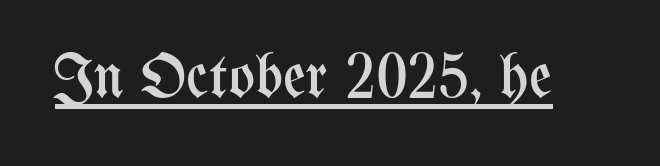
Q: Is the text bold? A: No.
Q: Is the text italic (slanted)? A: No, it is upright.
Q: Is the text underlined? A: Yes.
Q: Is the spacing between letters normal or unusually wide? A: Normal.
Q: Width (condensed, normal, or wide)? A: Condensed.
Q: Stroke contrast? A: Medium.
Q: x-height? A: Medium.
Q: Monospaced? A: No.
